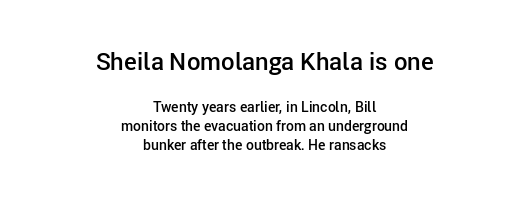
{"italic": "no", "bold": "semi", "underline": "no", "align": "center", "line_spacing": "normal", "line_spacing_ratio": 1.37, "letter_spacing": "normal", "letter_spacing_em": 0.0, "larger_block": "first", "size_ratio": 1.71, "glyph_px": 24}
